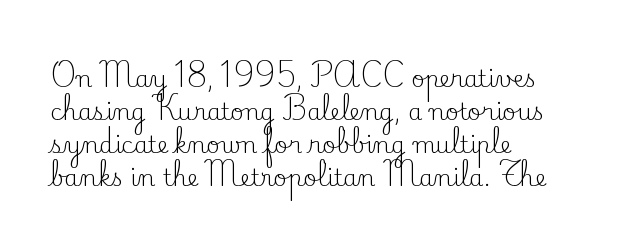
Q: Is the text bold? A: No.
Q: Is the text italic (slanted)? A: No, it is upright.
Q: Is the text underlined? A: No.
Q: How is the paragraph aligned? A: Left-aligned.
Q: Is the spacing between letters normal or unusually wide? A: Normal.
Q: Is the spacing between lines tight, normal or loose? A: Normal.
